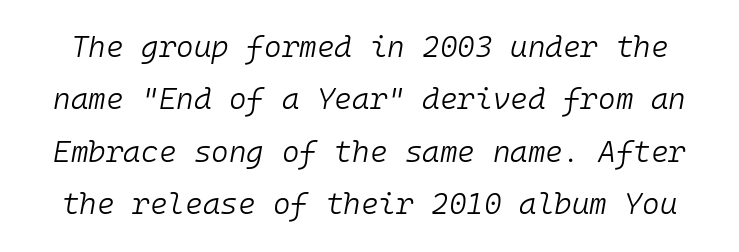
The image shows 30 px light type, italic (leaning right), monospaced; set line spacing 1.75x, normal letter spacing, not underlined; low stroke contrast and a medium x-height.
